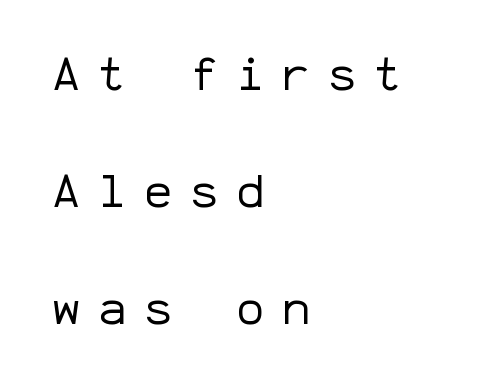
{"serif": "no", "italic": "no", "bold": "no", "weight": "regular", "width": "normal", "stroke_contrast": "low", "x_height": "medium", "monospaced": "yes", "underline": "no", "align": "left", "line_spacing": "loose", "line_spacing_ratio": 2.49, "letter_spacing": "wide", "letter_spacing_em": 0.38, "glyph_px": 47}
